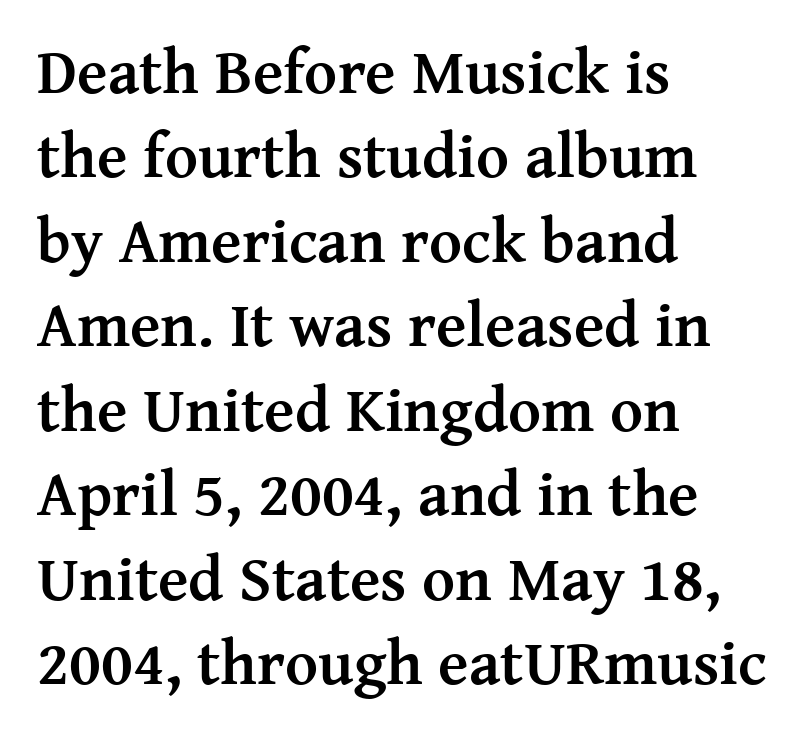
Chunky letters — that's bold for sure. Type style note: has serifs. A student would call this left alignment; a typographer would say flush left, rag right. A clean baseline with only descenders dipping below it. This is roman type, the default non-slanted kind. Each letter keeps its own natural width here, so spacing adapts to shape.
